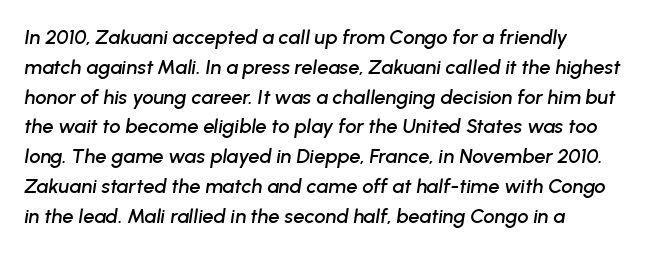
Look at the tracking — it's just the regular setting, nothing added. Glance below the letters and you will spot only blank space. The leading is moderate, giving the passage an even texture. The specimen reads as italic at a glance.
